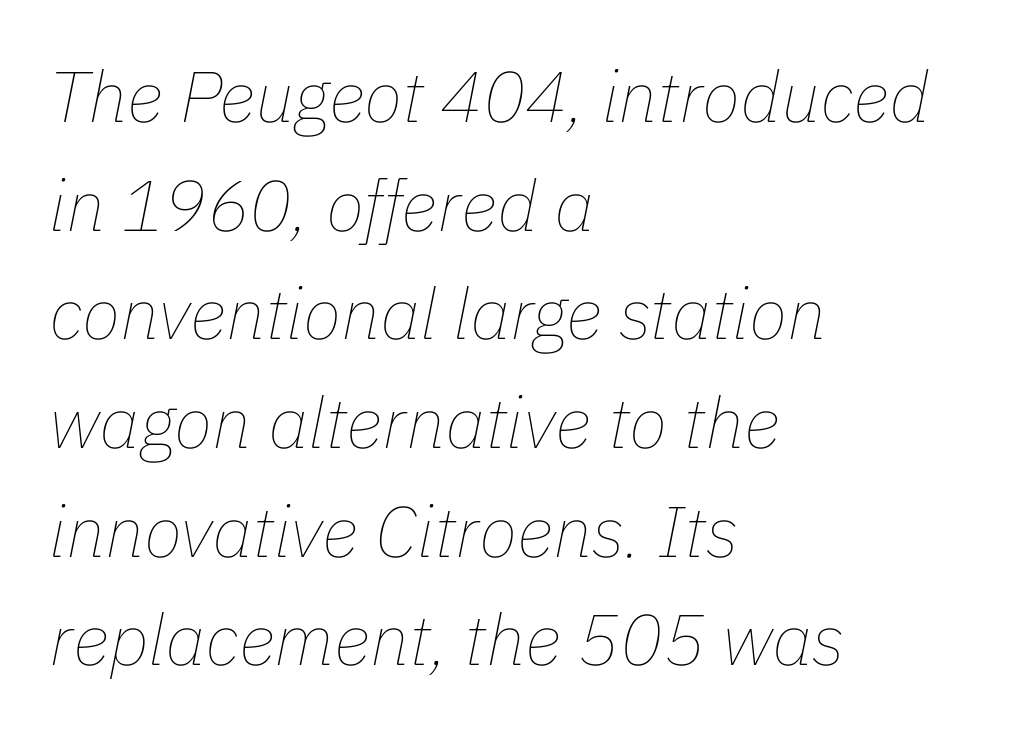
The image shows 71 px thin type, italic (leaning right); set left-aligned, normal line spacing (1.53x), normal letter spacing, not underlined; low stroke contrast and a medium x-height.
